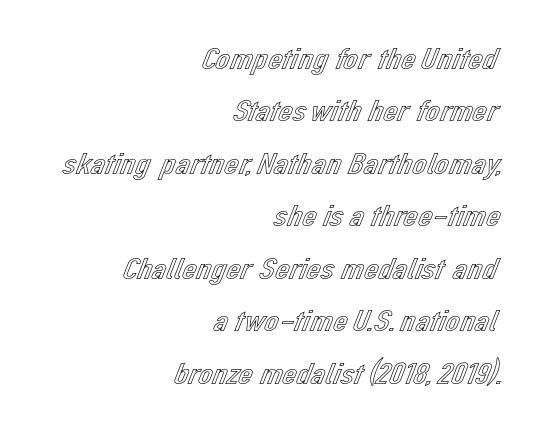
{"width": "normal", "x_height": "medium", "monospaced": "no", "underline": "no", "align": "right", "line_spacing": "normal", "line_spacing_ratio": 1.64, "letter_spacing": "normal", "letter_spacing_em": 0.0, "glyph_px": 32}
